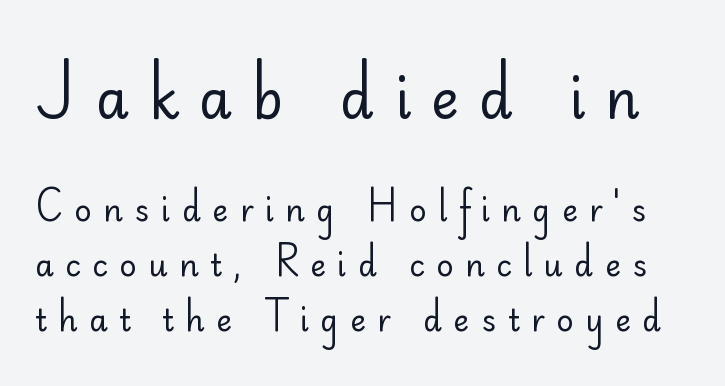
Each word looks stretched out because of the extra space between its letters. The passage shown is not underscored anywhere. The composition opens big and finishes small. Character widths vary here, with narrow letters taking less room than wide ones.
